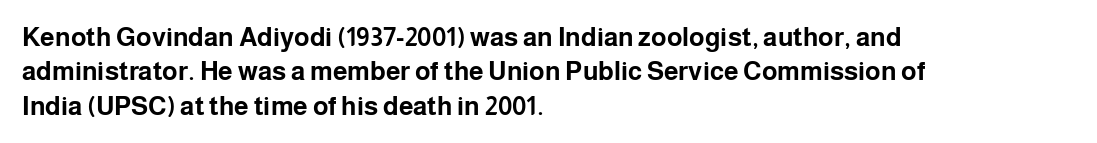
Words appear dense and cohesive because spacing is normal. Typeset ragged right — the left edge is the straight one. This sample keeps an unexceptional amount of space between lines. A clean baseline with only descenders dipping below it. Notice how thick the strokes are: this is what a full bold looks like. This is the regular roman posture of the typeface.
